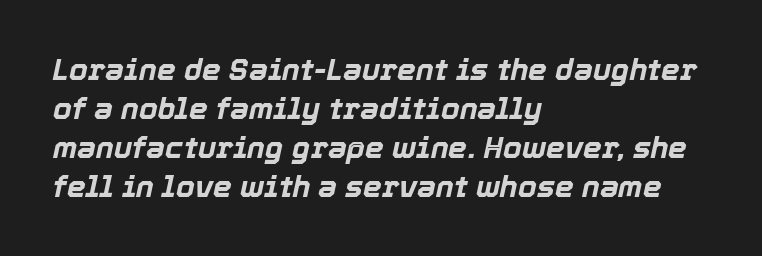
The image shows 30 px bold type, italic (leaning right); set left-aligned, normal line spacing (1.3x), normal letter spacing, not underlined; a medium x-height.
